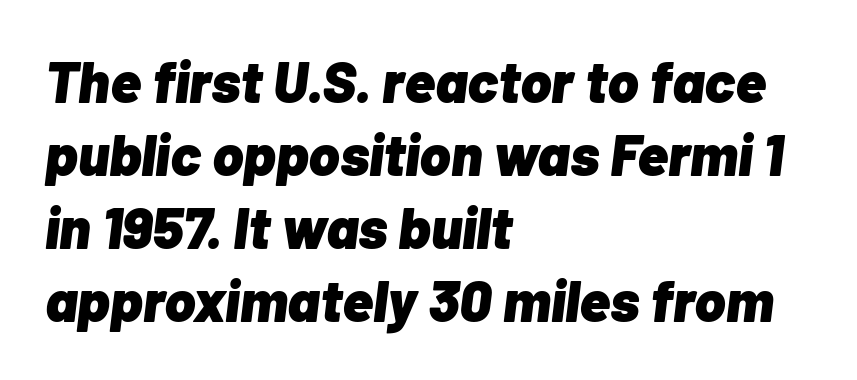
{"italic": "yes", "lean": "right", "slant_degrees": 7, "bold": "yes", "weight": "heavy", "width": "normal", "stroke_contrast": "low", "x_height": "medium", "monospaced": "no", "underline": "no", "align": "left", "line_spacing": "normal", "line_spacing_ratio": 1.26, "letter_spacing": "normal", "letter_spacing_em": 0.0, "glyph_px": 58}
